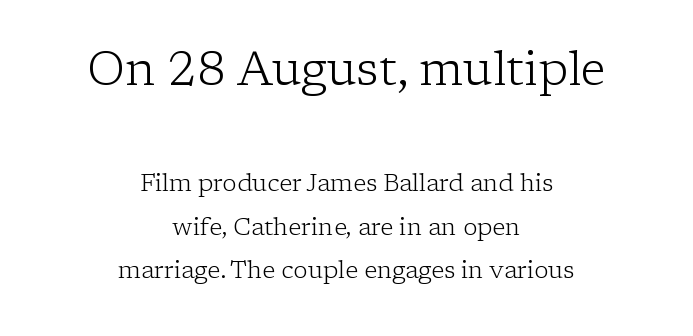
The image shows 47 px light serif type, upright; set centered, line spacing 1.82x, normal letter spacing, not underlined; the first (top) block is 1.96x larger; low stroke contrast and a medium x-height.
